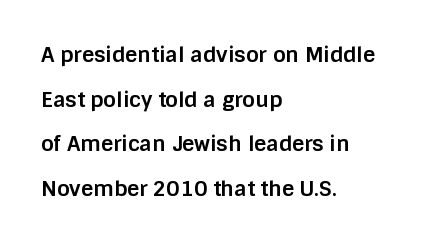
Underline: absent. If you drew a ruler down the left edge, every line would touch it. These lines stand farther apart than default settings would place them. In terms of letterspacing, this is plain default setting. Posture: vertical. A full-strength bold gives these letters their thick strokes.
